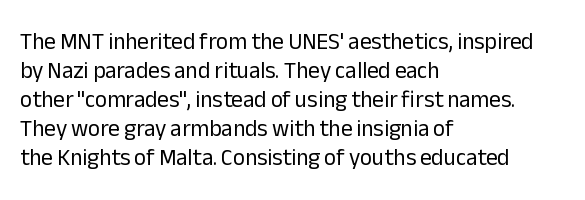
A typesetter would call this zero additional tracking. If you drew a line through each stem, it would be perfectly vertical. This block has exactly the height ordinary leading produces. Teacher's note: observe the even left margin — that is flush-left alignment. The area under the type is left untouched. This is not heavy type; no bold has been used.
